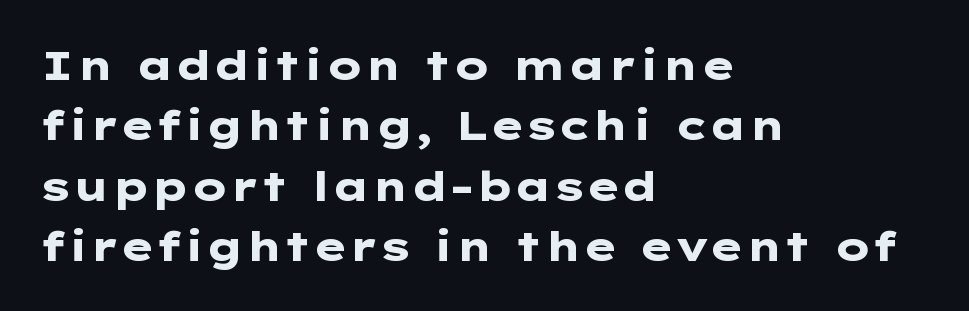
The image shows 41 px heavy, wide sans-serif type, upright; set left-aligned, normal line spacing (1.47x), normal letter spacing, not underlined; low stroke contrast and a medium x-height.
